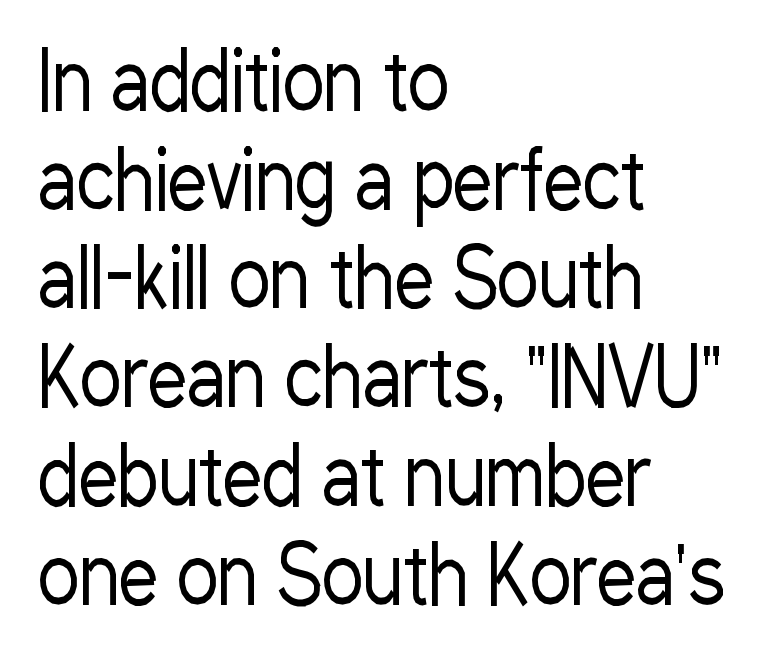
Teacher's note: observe the even left margin — that is flush-left alignment. The font family rendered here belongs to the sans-serif group. The passage shown stacks its lines at a standard gap. Heaviness? Minimal to ordinary, like unemphasized prose.
